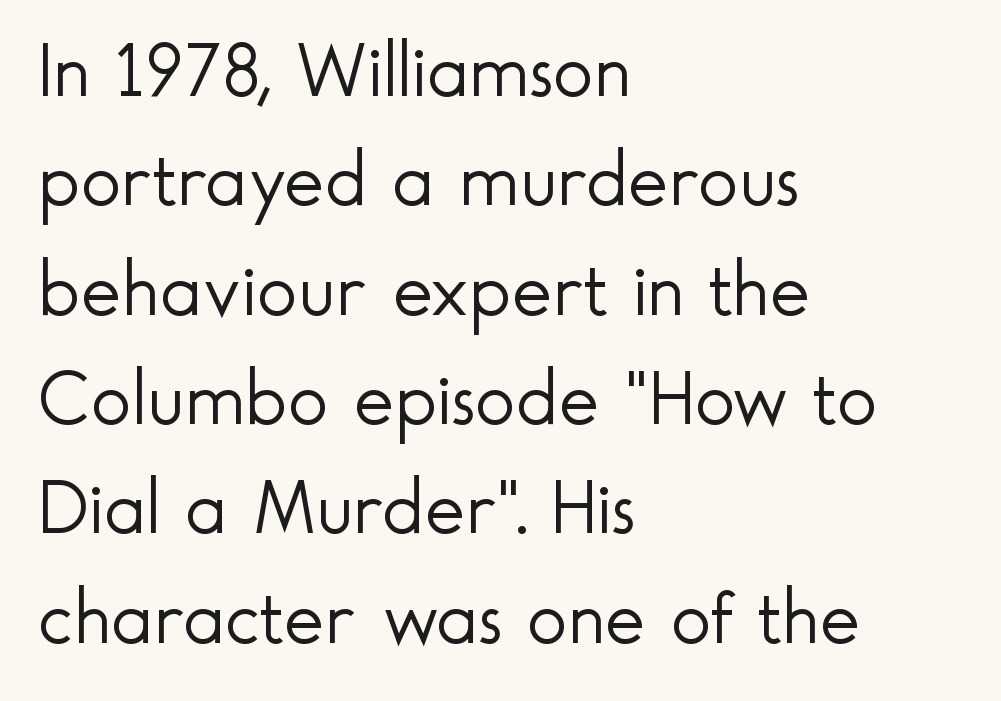
No letter is thick-stroked: the sample isn't bold. Type without underlining. Whoever set this chose a conventional vertical rhythm. In terms of letterspacing, this is plain default setting.
